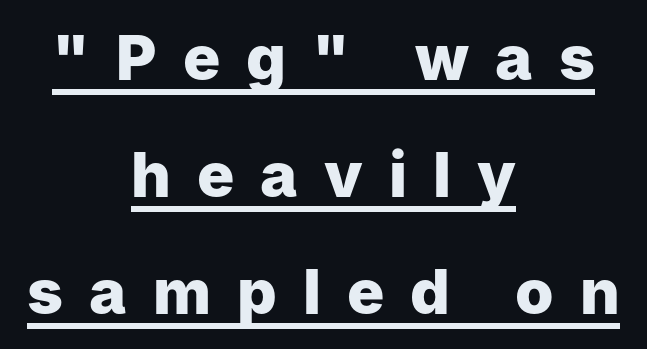
The image shows 62 px heavy sans-serif type, upright; set centered, line spacing 1.89x, unusually wide letter spacing (+0.42 em), underlined; low stroke contrast and a medium x-height.
